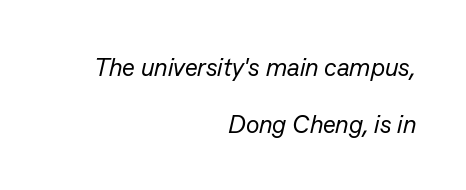
The image shows 25 px text type, italic (leaning right); set right-aligned, loose line spacing (2.3x), normal letter spacing, not underlined.
